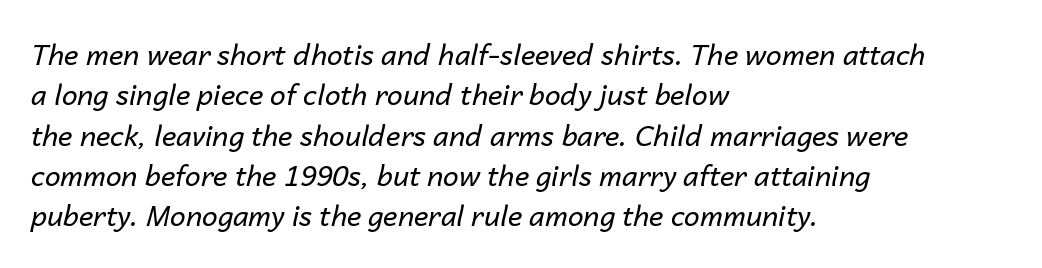
{"italic": "yes", "lean": "right", "slant_degrees": 14, "bold": "no", "weight": "regular", "width": "normal", "stroke_contrast": "low", "x_height": "medium", "monospaced": "no", "underline": "no", "align": "left", "line_spacing": "normal", "line_spacing_ratio": 1.44, "letter_spacing": "normal", "letter_spacing_em": 0.0, "glyph_px": 28}
